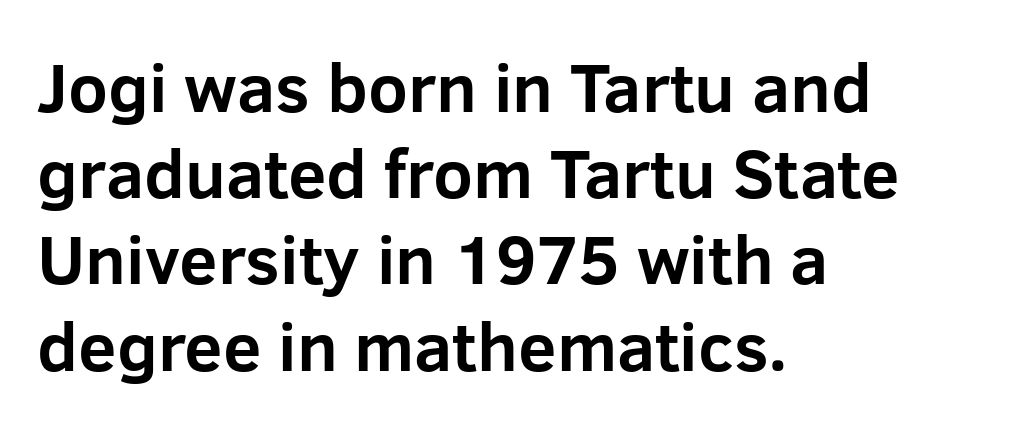
Q: Is the text bold? A: Yes.
Q: Is the text italic (slanted)? A: No, it is upright.
Q: Is the typeface a serif or a sans-serif typeface? A: Sans-serif.
Q: Is the text underlined? A: No.
Q: How is the paragraph aligned? A: Left-aligned.
Q: Is the spacing between letters normal or unusually wide? A: Normal.
Q: Is the spacing between lines tight, normal or loose? A: Normal.
Q: Width (condensed, normal, or wide)? A: Normal.
Q: Stroke contrast? A: Low.
Q: x-height? A: Medium.
Q: Monospaced? A: No.
